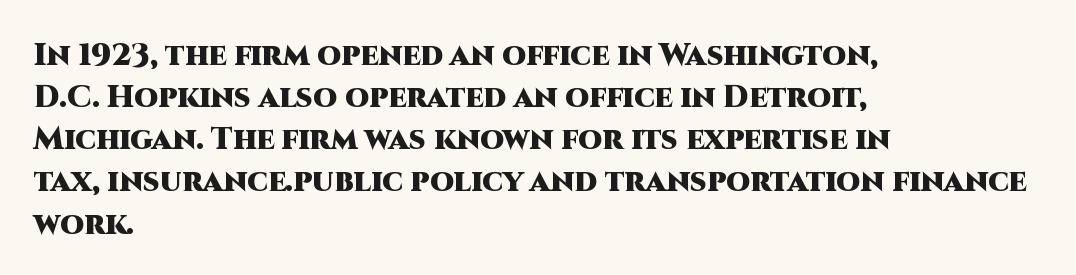
The image shows 31 px heavy sans-serif type, upright; set left-aligned, normal line spacing (1.36x), normal letter spacing, not underlined; high stroke contrast and a large x-height.
